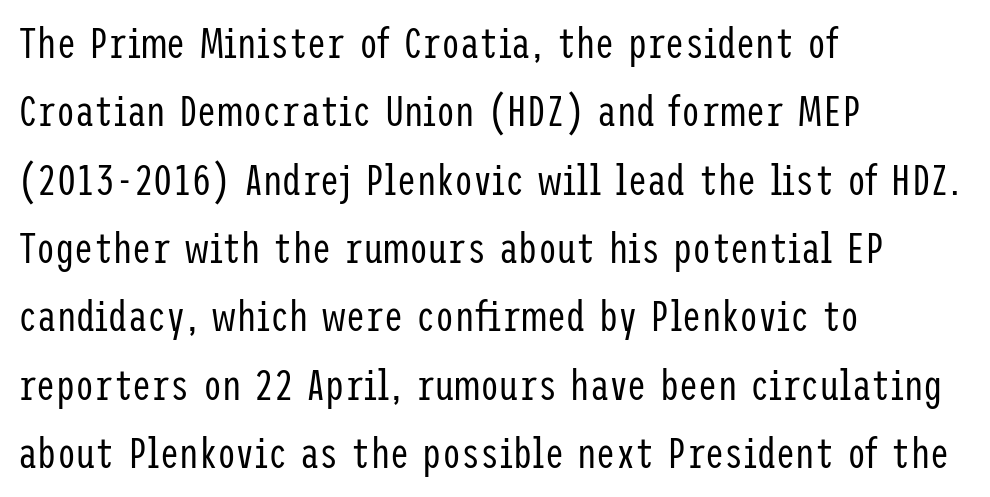
The image shows 43 px regular-weight, condensed sans-serif type, upright; set left-aligned, normal line spacing (1.59x), normal letter spacing, not underlined; low stroke contrast and a medium x-height.
